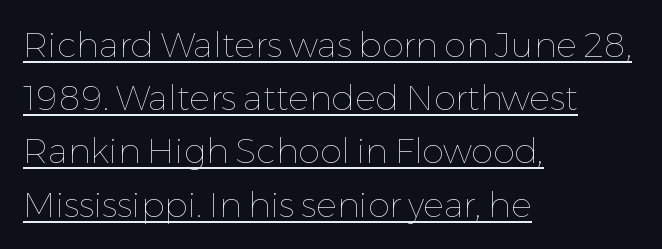
The type sits square on the baseline with zero lean. This sample is left-justified, so line endings fall wherever the words run out. The typesetting does not lean heavy: it is not bold. The face used here is proportionally spaced, like ordinary book or web type. Underline: present. There is no visible air inserted between adjacent glyphs.
